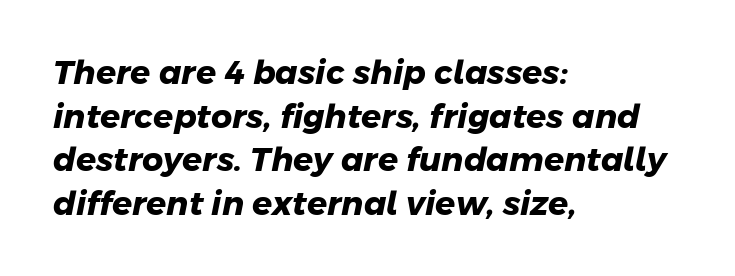
Q: Is the text bold? A: Yes.
Q: Is the typeface a serif or a sans-serif typeface? A: Sans-serif.
Q: Is the text underlined? A: No.
Q: How is the paragraph aligned? A: Left-aligned.
Q: Is the spacing between letters normal or unusually wide? A: Normal.
Q: Is the spacing between lines tight, normal or loose? A: Normal.
Q: Width (condensed, normal, or wide)? A: Normal.
Q: Stroke contrast? A: Low.
Q: x-height? A: Medium.
Q: Monospaced? A: No.
